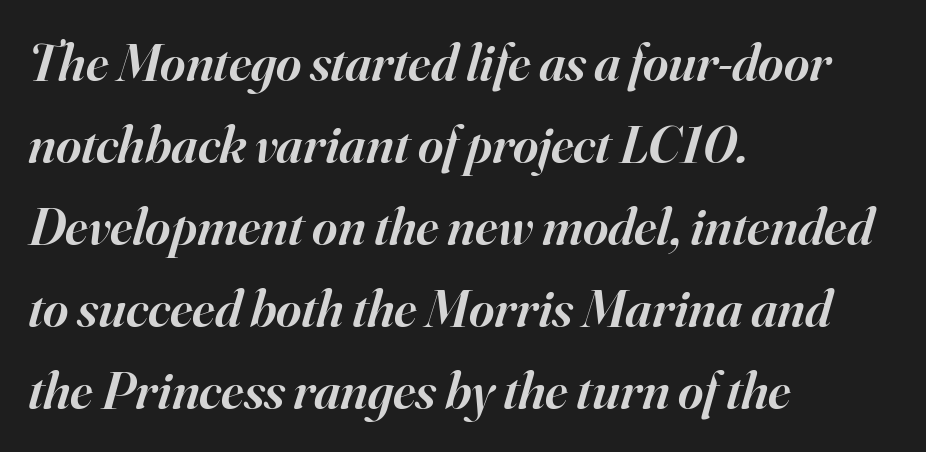
The string is rendered with underlining switched off. Stroke thickness is moderately raised; the sample reads as semibold. Typographically, this falls in the serif category. Each line starts at the same left margin while the right side varies. No extra tracking has been applied to these lines.
